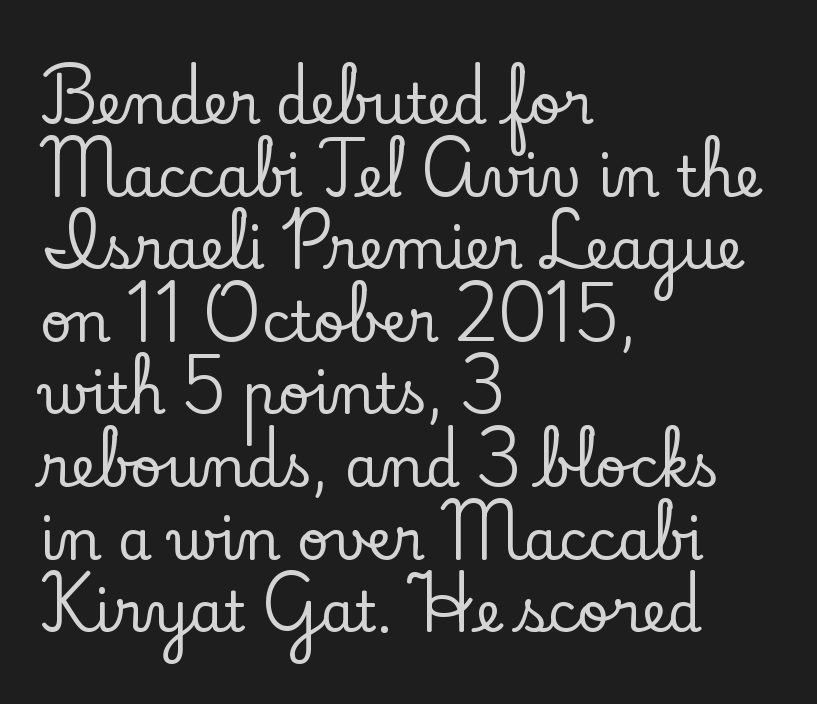
The image shows 55 px serif type, upright; set left-aligned, normal line spacing (1.32x), normal letter spacing, not underlined; low stroke contrast and a small x-height.
